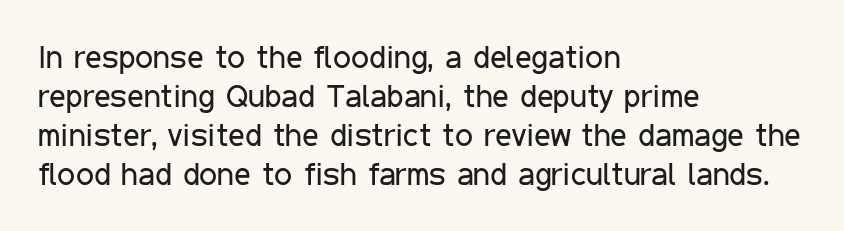
Visually the block forms a straight wall on the left and a jagged coastline on the right. The type is set solid horizontally, with unmodified tracking. The letters stand upright; this is a roman face. The designer went with a sans here, leaving each stem footless. Just letters on the line, the space beneath them empty. Spacing verdict: proportional, widths tailored to each character.
